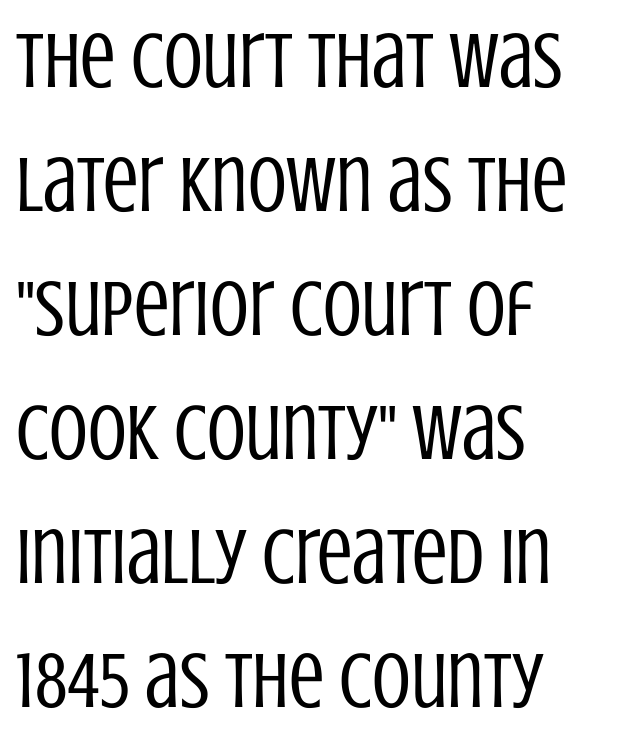
Q: Is the text bold? A: No.
Q: Is the text italic (slanted)? A: No, it is upright.
Q: Is the typeface a serif or a sans-serif typeface? A: Sans-serif.
Q: Is the text underlined? A: No.
Q: How is the paragraph aligned? A: Left-aligned.
Q: Is the spacing between letters normal or unusually wide? A: Normal.
Q: Is the spacing between lines tight, normal or loose? A: Normal.
Q: Width (condensed, normal, or wide)? A: Condensed.
Q: Stroke contrast? A: Low.
Q: x-height? A: Large.
Q: Monospaced? A: No.
